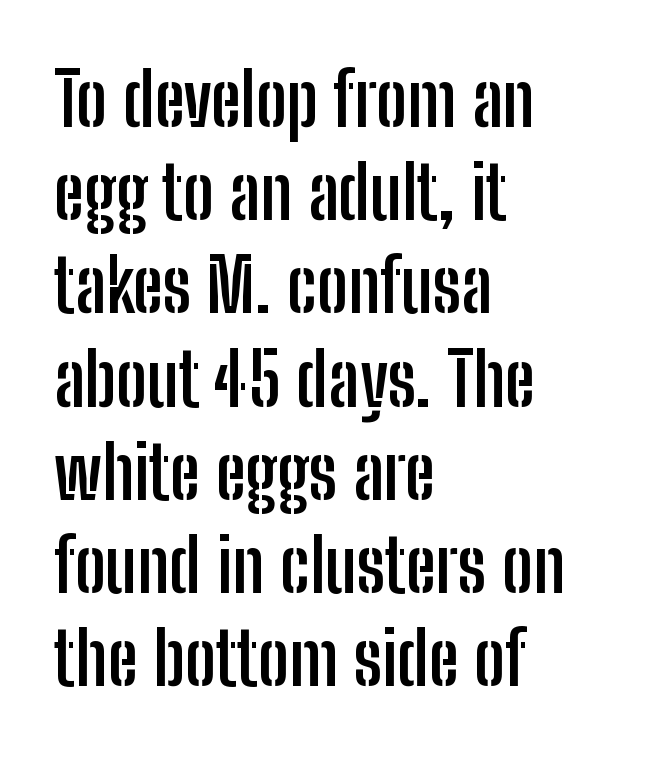
You could not count columns in this text — the font is proportionally spaced. The typesetter chose a ragged-right arrangement here. Leading: standard. Tall strokes in this sample are plumb rather than angled. Has an underline been added? It has not. The type family on display is of the sans-serif kind.
